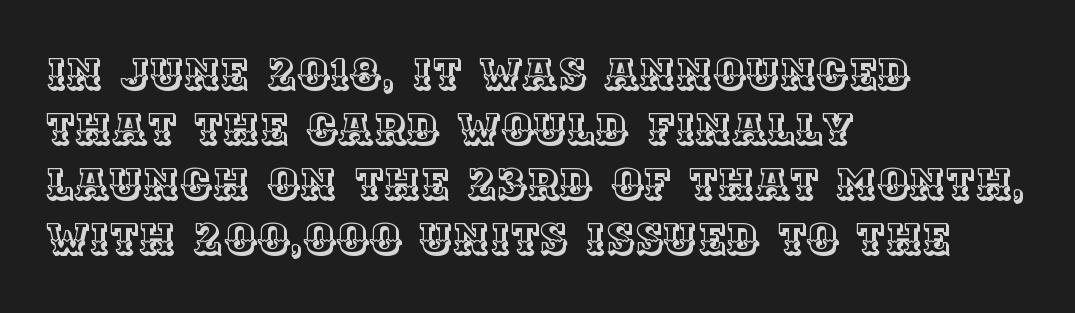
These lines are rendered in a variable-pitch font. Leading: standard. This rendering features lettering with no underline. In CSS terms this would be text-align: left. Students, note that the glyphs here touch the page at normal intervals. Style check: upright.
